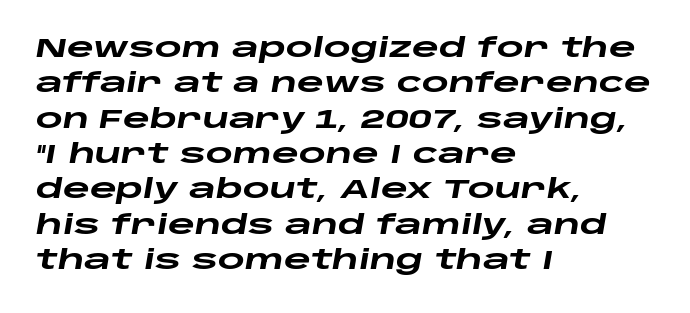
Underline: absent. When letters slant like this, we call the style italic. Is the letter spacing exaggerated? No — it looks like the ordinary default. Plenty of ink on the page — the face is bold. A typesetter would call this leading conventional body-copy spacing.
